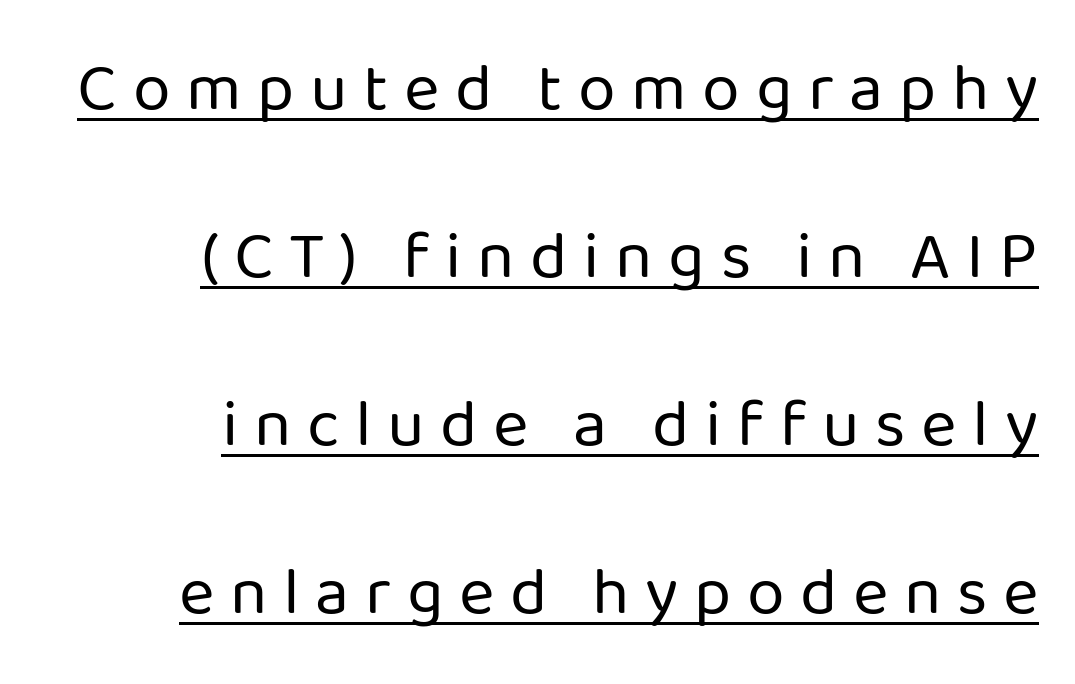
Q: Is the text bold? A: No.
Q: Is the text italic (slanted)? A: No, it is upright.
Q: Is the typeface a serif or a sans-serif typeface? A: Sans-serif.
Q: Is the text underlined? A: Yes.
Q: How is the paragraph aligned? A: Right-aligned.
Q: Is the spacing between letters normal or unusually wide? A: Unusually wide.
Q: Is the spacing between lines tight, normal or loose? A: Loose.
Q: Width (condensed, normal, or wide)? A: Normal.
Q: Stroke contrast? A: Low.
Q: x-height? A: Medium.
Q: Monospaced? A: No.
